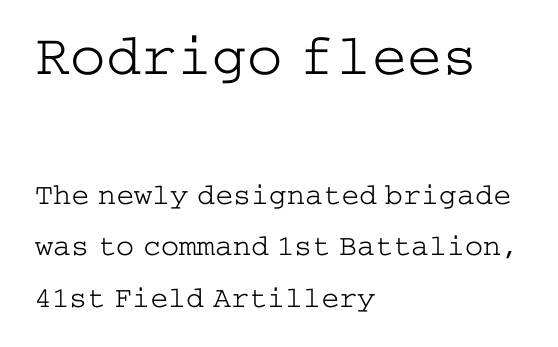
Q: Is the text bold? A: No.
Q: Is the text italic (slanted)? A: No, it is upright.
Q: Is the typeface a serif or a sans-serif typeface? A: Serif.
Q: Is the text underlined? A: No.
Q: How is the paragraph aligned? A: Left-aligned.
Q: Is the spacing between letters normal or unusually wide? A: Normal.
Q: Which block of text is set in a larger size, the first (top) or the second (bottom)? A: The first (top) one.
Q: Width (condensed, normal, or wide)? A: Wide.
Q: Stroke contrast? A: Low.
Q: x-height? A: Medium.
